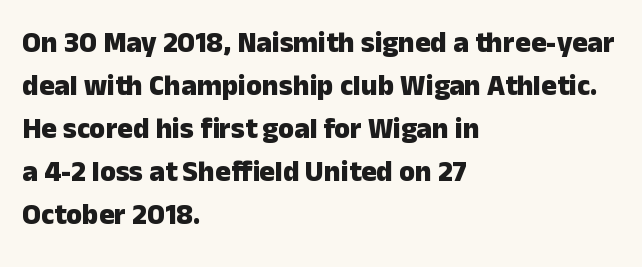
Varying glyph widths throughout — classic text-font behaviour. The glyphs are unaccompanied by any horizontal stroke below them. Horizontally, the lines are justified to the leading edge only. The passage shown has conventional tracking throughout. The line-height multiplier appears to be the usual default. Each letter's strokes conclude bluntly, with no projecting serifs.
